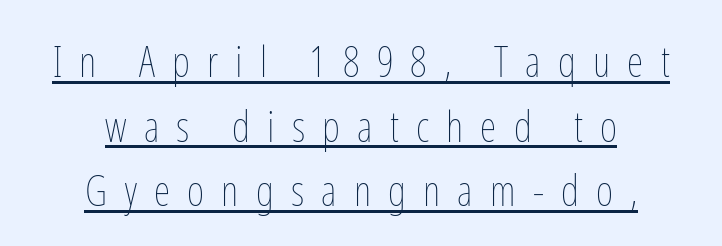
{"italic": "no", "bold": "no", "weight": "thin", "width": "condensed", "stroke_contrast": "low", "x_height": "medium", "monospaced": "no", "underline": "yes", "align": "center", "line_spacing": "normal", "line_spacing_ratio": 1.54, "letter_spacing": "wide", "letter_spacing_em": 0.41, "glyph_px": 42}
